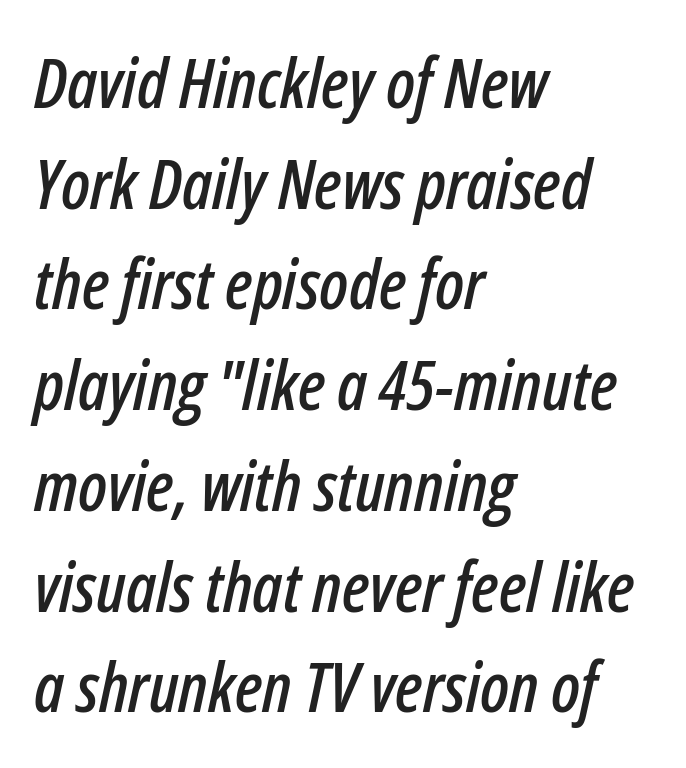
The image shows 69 px condensed type, italic (leaning right); set left-aligned, normal line spacing (1.46x), normal letter spacing, not underlined; low stroke contrast and a medium x-height.
